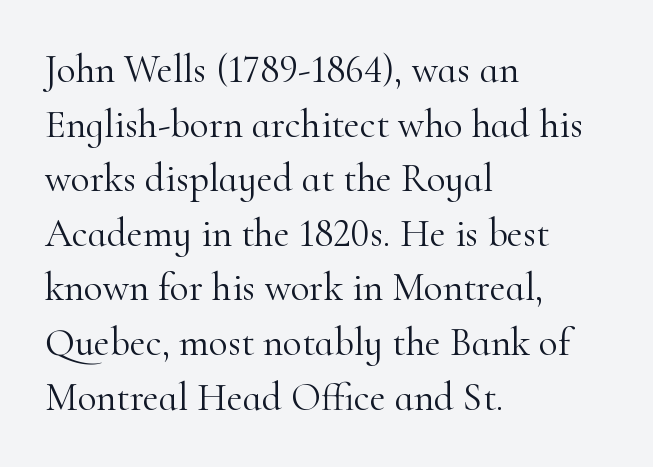
The image shows 39 px light serif type, upright; set left-aligned, normal line spacing (1.4x), normal letter spacing, not underlined; high stroke contrast and a small x-height.
